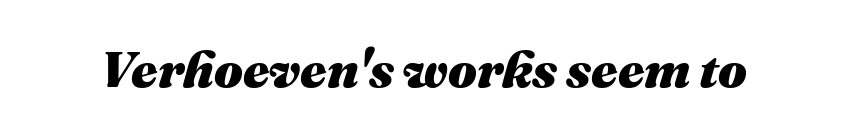
Varying glyph widths throughout — classic text-font behaviour. There is no visible air inserted between adjacent glyphs. Plain, unruled lines of type. The strokes are fattened all the way to bold.
